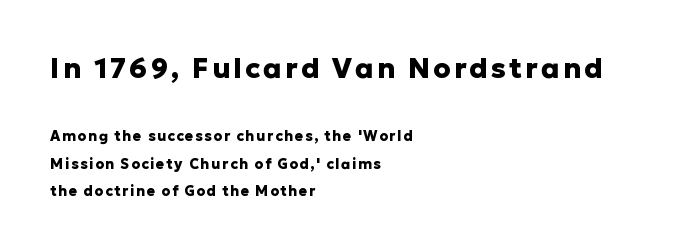
Nobody drew a line under any word here. The letters stand straight up with perfectly vertical stems. As a designer I'd log this as weight 700, bold. In terms of letterform style, serifs are entirely absent. Each letter keeps its own natural width here, so spacing adapts to shape.
